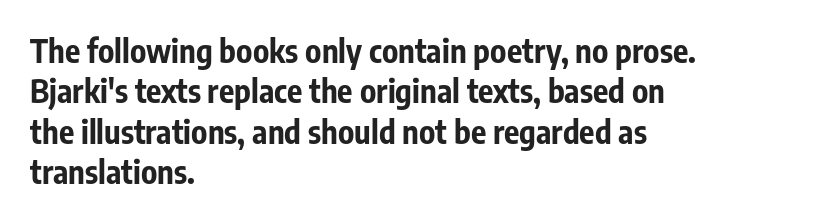
The rendering keeps characters at their native spacing. These words are printed bold, with thick strokes throughout. What's the leading like? Ordinary, nothing unusual. Beneath every word, the page is bare. Is this a fixed-width face? No — the glyphs have proportional, varying widths. Posture: straight, roman, zero tilt.
